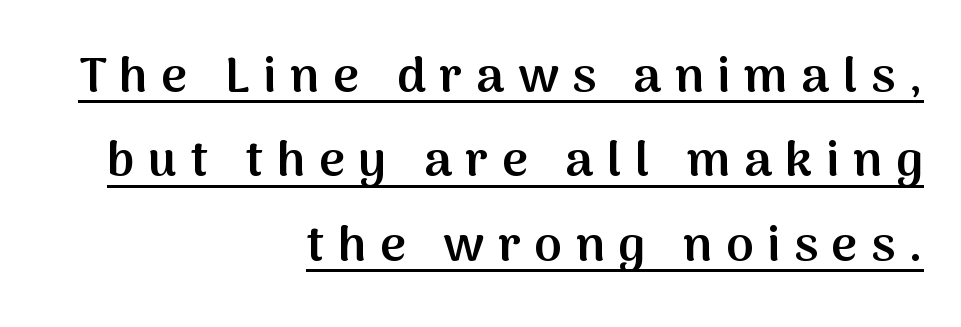
Q: Is the text bold? A: Semi-bold.
Q: Is the text italic (slanted)? A: No, it is upright.
Q: Is the typeface a serif or a sans-serif typeface? A: Sans-serif.
Q: Is the text underlined? A: Yes.
Q: How is the paragraph aligned? A: Right-aligned.
Q: Is the spacing between letters normal or unusually wide? A: Unusually wide.
Q: Is the spacing between lines tight, normal or loose? A: Normal.
Q: Width (condensed, normal, or wide)? A: Normal.
Q: Stroke contrast? A: Medium.
Q: x-height? A: Medium.
Q: Monospaced? A: No.
